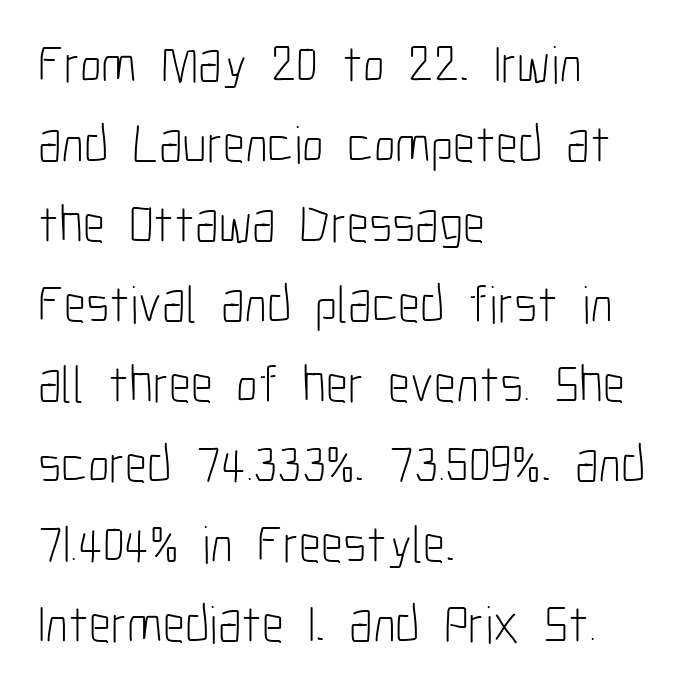
{"serif": "no", "italic": "no", "bold": "no", "weight": "light", "width": "condensed", "stroke_contrast": "low", "x_height": "medium", "monospaced": "no", "underline": "no", "align": "left", "line_spacing": "normal", "line_spacing_ratio": 1.51, "letter_spacing": "normal", "letter_spacing_em": 0.0, "glyph_px": 53}
